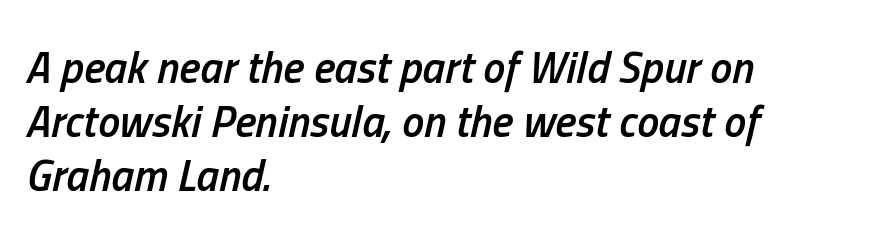
{"italic": "yes", "lean": "right", "slant_degrees": 13, "bold": "semi", "weight": "semibold", "width": "condensed", "stroke_contrast": "low", "x_height": "medium", "monospaced": "no", "underline": "no", "align": "left", "line_spacing_ratio": 1.23, "letter_spacing": "normal", "letter_spacing_em": 0.0, "glyph_px": 44}
